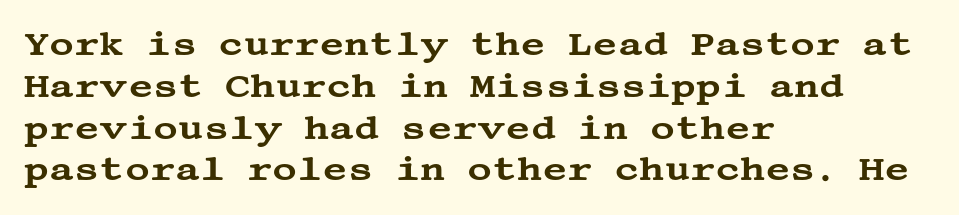
{"serif": "yes", "italic": "no", "width": "wide", "stroke_contrast": "medium", "x_height": "large", "underline": "no", "align": "left", "line_spacing_ratio": 1.23, "letter_spacing": "normal", "letter_spacing_em": 0.0, "glyph_px": 34}
